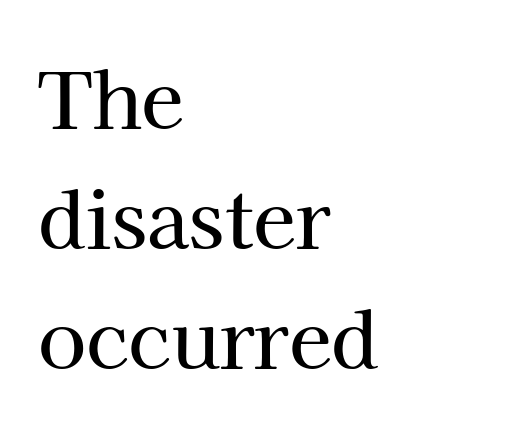
{"serif": "yes", "italic": "no", "width": "normal", "stroke_contrast": "high", "x_height": "medium", "monospaced": "no", "underline": "no", "align": "left", "line_spacing": "normal", "line_spacing_ratio": 1.54, "letter_spacing": "normal", "letter_spacing_em": 0.0, "glyph_px": 78}
